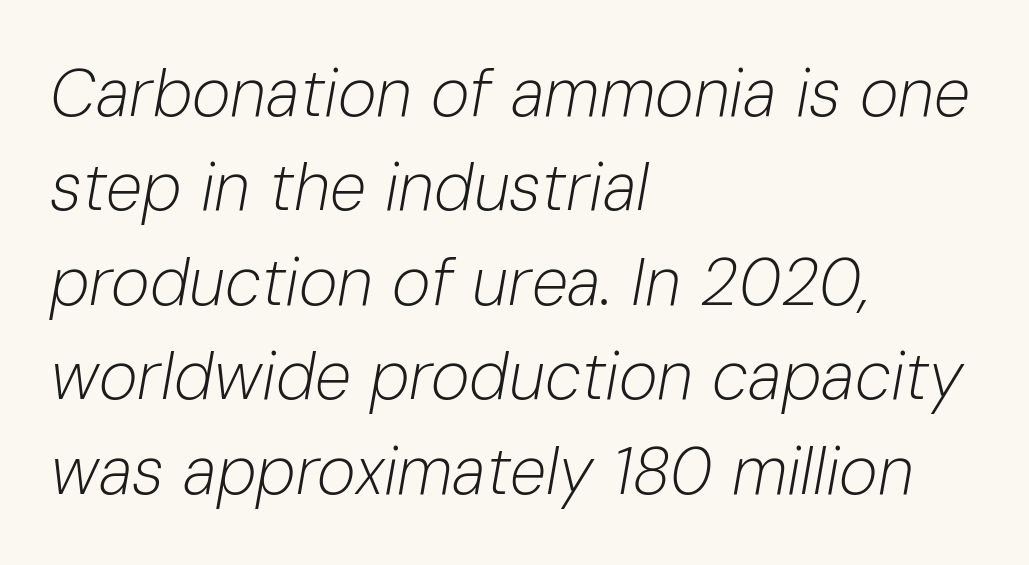
Q: Is the text bold? A: No.
Q: Is the text italic (slanted)? A: Yes, it leans right by about 10 degrees.
Q: Is the text underlined? A: No.
Q: How is the paragraph aligned? A: Left-aligned.
Q: Is the spacing between letters normal or unusually wide? A: Normal.
Q: Is the spacing between lines tight, normal or loose? A: Normal.
Q: Width (condensed, normal, or wide)? A: Normal.
Q: Stroke contrast? A: Low.
Q: x-height? A: Medium.
Q: Monospaced? A: No.
